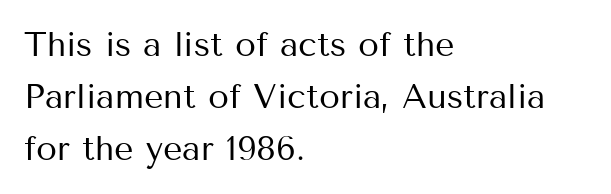
Q: Is the text bold? A: No.
Q: Is the text italic (slanted)? A: No, it is upright.
Q: Is the typeface a serif or a sans-serif typeface? A: Sans-serif.
Q: Is the text underlined? A: No.
Q: How is the paragraph aligned? A: Left-aligned.
Q: Is the spacing between letters normal or unusually wide? A: Normal.
Q: Is the spacing between lines tight, normal or loose? A: Normal.
Q: Width (condensed, normal, or wide)? A: Normal.
Q: Stroke contrast? A: Medium.
Q: x-height? A: Medium.
Q: Monospaced? A: No.
